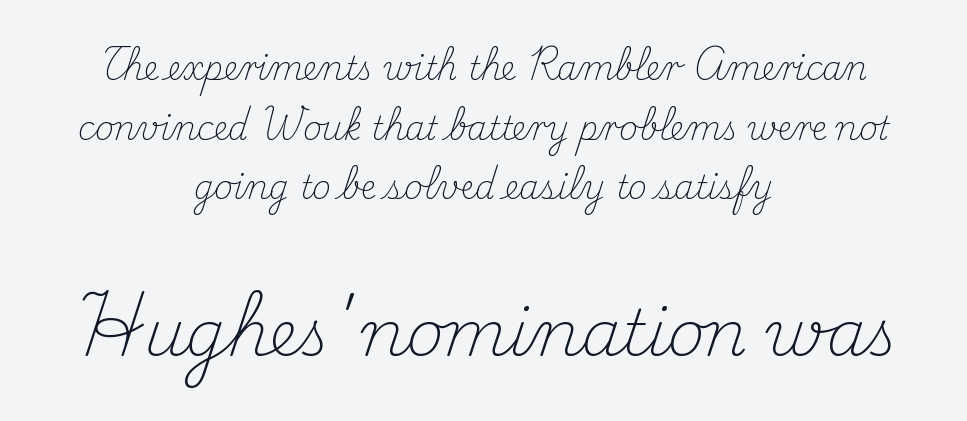
Line starts and ends both wander, symmetrically. Standard letterfit; no display-style spreading of the glyphs. I'd call this a serif setting — the letters wear small feet.
